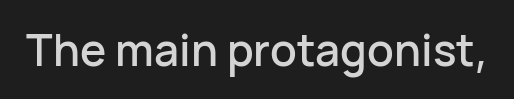
{"serif": "no", "italic": "no", "width": "normal", "stroke_contrast": "low", "x_height": "medium", "monospaced": "no", "underline": "no", "letter_spacing": "normal", "letter_spacing_em": 0.0, "glyph_px": 44}
